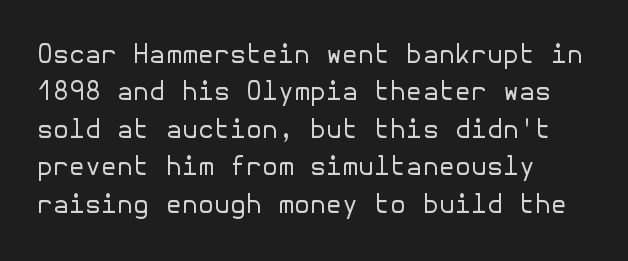
Q: Is the text bold? A: No.
Q: Is the text italic (slanted)? A: No, it is upright.
Q: Is the text underlined? A: No.
Q: How is the paragraph aligned? A: Left-aligned.
Q: Is the spacing between letters normal or unusually wide? A: Normal.
Q: Is the spacing between lines tight, normal or loose? A: Normal.
